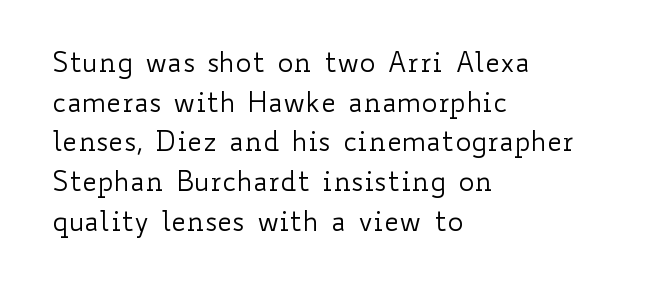
Notice how descenders clear the ascenders below comfortably — that's standard leading. Inter-character spacing is left at the font's built-in metrics. Bare-footed words on every line. The strokes are not fattened; the text isn't bold. A student would call this left alignment; a typographer would say flush left, rag right.
